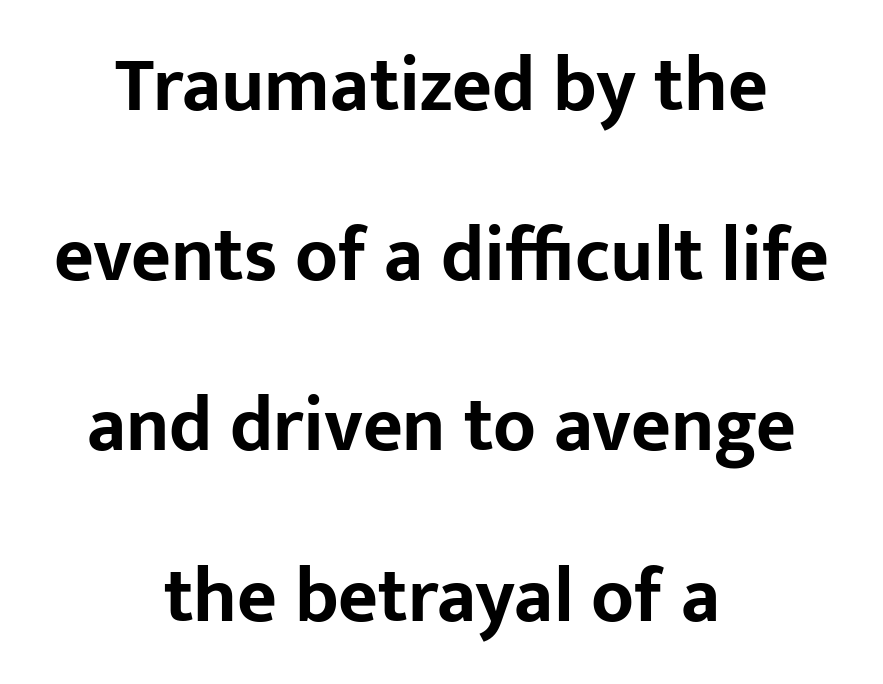
The image shows 77 px bold sans-serif type, upright; set centered, loose line spacing (2.21x), normal letter spacing, not underlined; low stroke contrast and a medium x-height.
